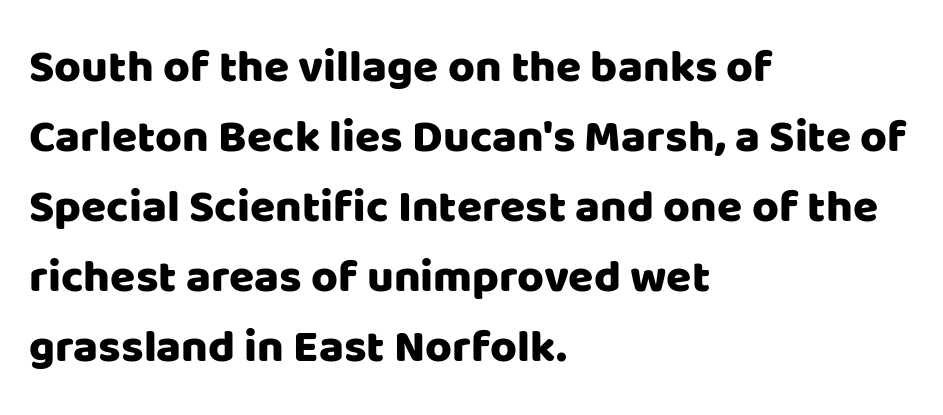
The image shows 46 px sans-serif type, upright; set left-aligned, normal line spacing (1.52x), normal letter spacing, not underlined; low stroke contrast and a large x-height.
